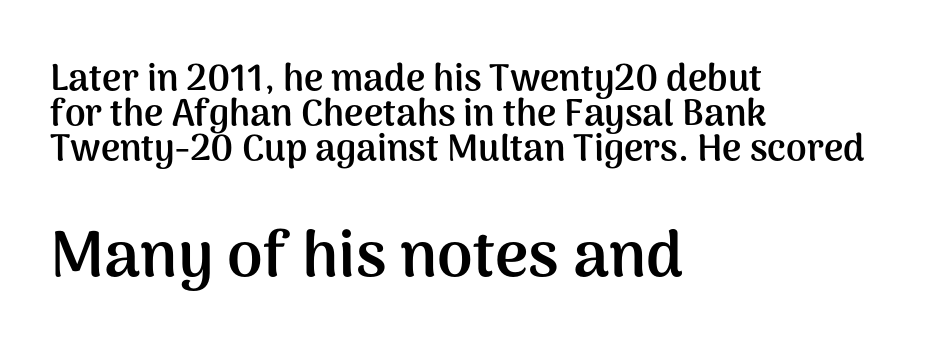
Q: Is the text bold? A: Yes.
Q: Is the text italic (slanted)? A: No, it is upright.
Q: Is the typeface a serif or a sans-serif typeface? A: Sans-serif.
Q: Is the text underlined? A: No.
Q: How is the paragraph aligned? A: Left-aligned.
Q: Is the spacing between letters normal or unusually wide? A: Normal.
Q: Is the spacing between lines tight, normal or loose? A: Tight.
Q: Which block of text is set in a larger size, the first (top) or the second (bottom)? A: The second (bottom) one.
Q: Width (condensed, normal, or wide)? A: Normal.
Q: Stroke contrast? A: Medium.
Q: x-height? A: Medium.
Q: Monospaced? A: No.
